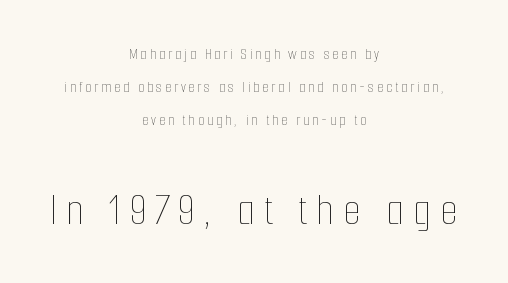
The image shows 47 px thin, condensed type, upright; set centered, loose line spacing (2.07x), not underlined; the second (bottom) block is 2.94x larger; low stroke contrast and a medium x-height.
